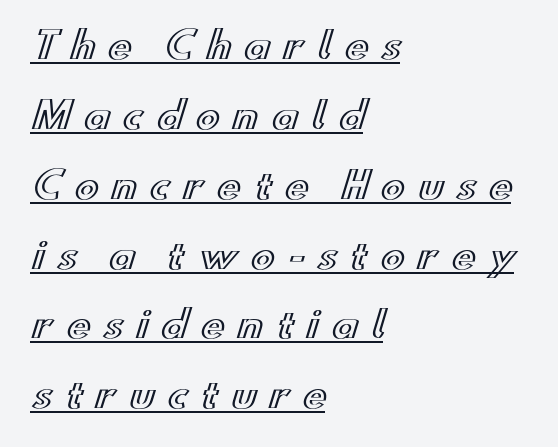
{"width": "wide", "x_height": "small", "monospaced": "no", "underline": "yes", "align": "left", "line_spacing": "loose", "line_spacing_ratio": 1.94, "letter_spacing": "wide", "letter_spacing_em": 0.36, "glyph_px": 36}
